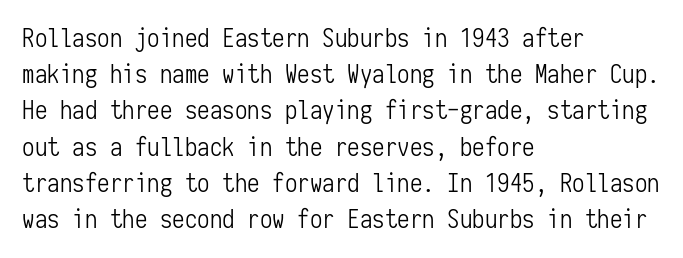
{"italic": "no", "bold": "no", "underline": "no", "align": "left", "line_spacing": "normal", "line_spacing_ratio": 1.45, "letter_spacing": "normal", "letter_spacing_em": 0.0, "glyph_px": 25}
